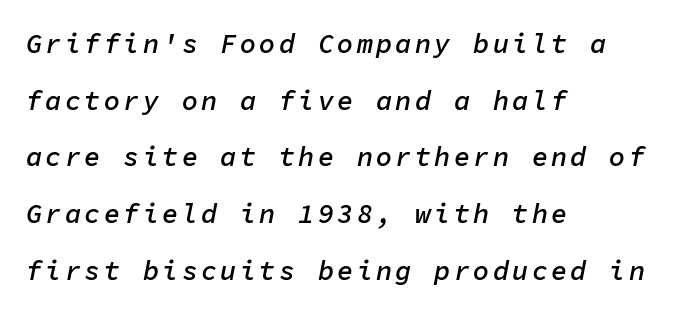
Moderately thickened strokes mark this as semibold type. The text block is weighted toward the left margin, trailing off unevenly rightward. The words here are not underlined. Quick note: italic. The rendering uses a large line-height, opening up the rows.
